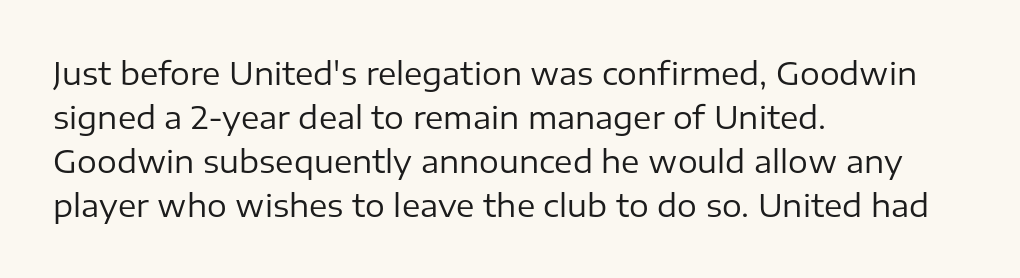
{"serif": "no", "italic": "no", "bold": "no", "weight": "regular", "width": "normal", "stroke_contrast": "low", "x_height": "medium", "monospaced": "no", "underline": "no", "align": "left", "line_spacing": "normal", "line_spacing_ratio": 1.42, "letter_spacing": "normal", "letter_spacing_em": 0.0, "glyph_px": 31}
